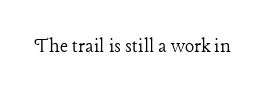
The space directly below the letters is spotless. Quick note: not italic, upright. The line texture is even and compact thanks to regular tracking. These glyphs show unthickened strokes, regular width or finer.
